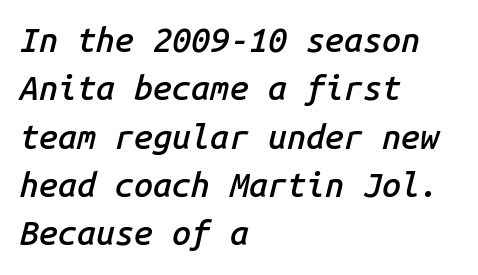
If you drew a line through each stem, it would be angled. The gap between lines stays unmarked. Each line starts at the same left margin while the right side varies. A typesetter would call this monospace, since all characters share one set width. Rows of type keep a routine distance in the vertical direction.
